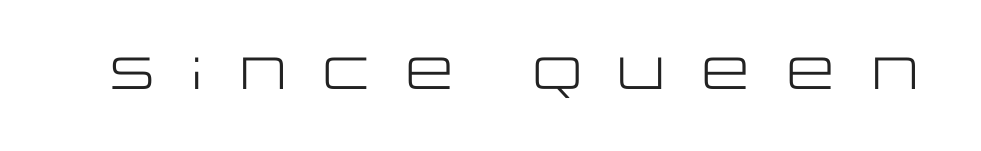
When letters stand straight like this, we call the style roman or upright. No heavy texture on the line: the type isn't bold. Looks like regular typesetting: each glyph gets only the width it needs. The space beneath each line is pristine and unruled.
